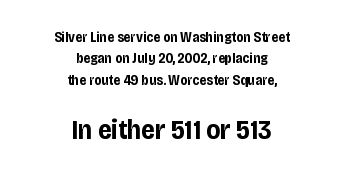
{"italic": "no", "bold": "yes", "underline": "no", "align": "center", "line_spacing": "normal", "line_spacing_ratio": 1.52, "letter_spacing": "normal", "letter_spacing_em": 0.0, "larger_block": "second", "size_ratio": 1.93, "glyph_px": 27}
